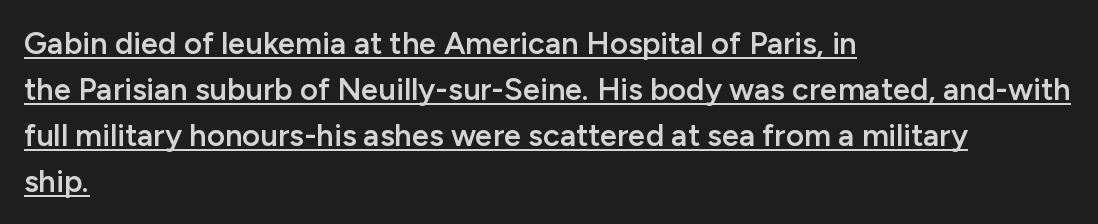
{"serif": "no", "italic": "no", "bold": "semi", "weight": "semibold", "width": "normal", "stroke_contrast": "low", "x_height": "medium", "monospaced": "no", "underline": "yes", "align": "left", "line_spacing": "normal", "line_spacing_ratio": 1.48, "letter_spacing": "normal", "letter_spacing_em": 0.0, "glyph_px": 31}
